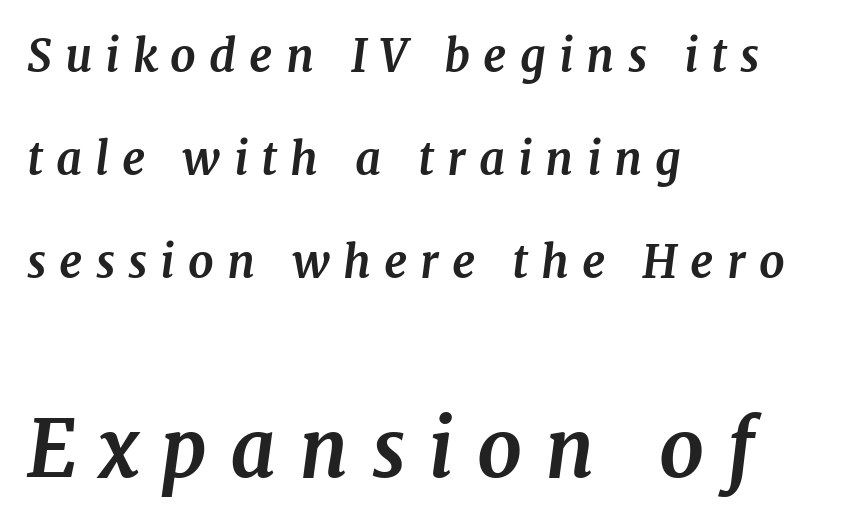
Q: Is the text bold? A: Yes.
Q: Is the text italic (slanted)? A: Yes, it leans right by about 7 degrees.
Q: Is the typeface a serif or a sans-serif typeface? A: Serif.
Q: Is the text underlined? A: No.
Q: How is the paragraph aligned? A: Left-aligned.
Q: Is the spacing between letters normal or unusually wide? A: Unusually wide.
Q: Is the spacing between lines tight, normal or loose? A: Loose.
Q: Which block of text is set in a larger size, the first (top) or the second (bottom)? A: The second (bottom) one.
Q: Width (condensed, normal, or wide)? A: Normal.
Q: Stroke contrast? A: Medium.
Q: x-height? A: Medium.
Q: Monospaced? A: No.
